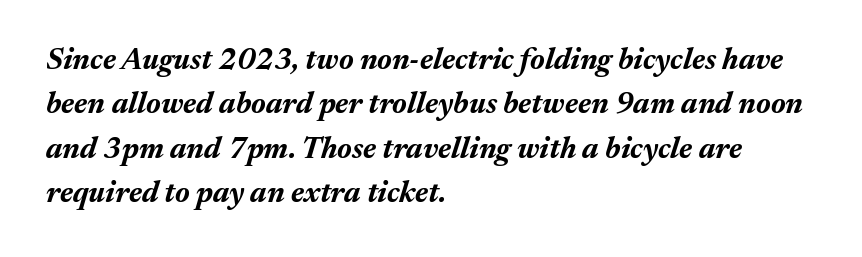
{"italic": "yes", "lean": "right", "slant_degrees": 17, "bold": "yes", "weight": "bold", "width": "normal", "stroke_contrast": "medium", "x_height": "medium", "monospaced": "no", "underline": "no", "align": "left", "line_spacing": "normal", "line_spacing_ratio": 1.48, "letter_spacing": "normal", "letter_spacing_em": 0.0, "glyph_px": 30}
